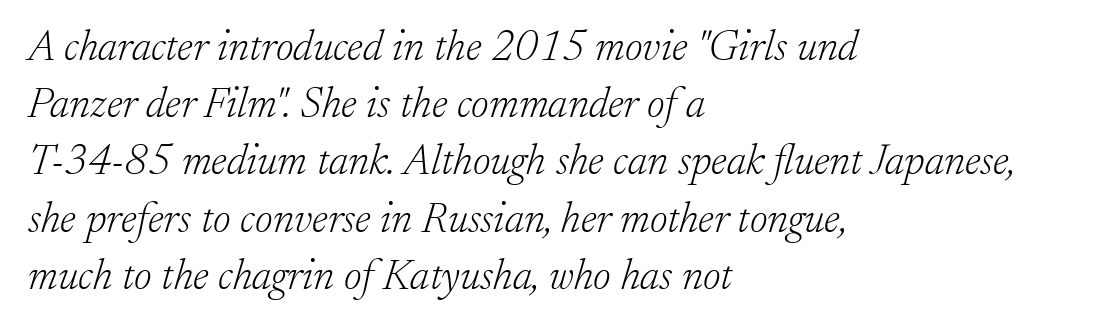
{"serif": "yes", "italic": "yes", "lean": "right", "slant_degrees": 17, "bold": "no", "weight": "light", "width": "normal", "stroke_contrast": "low", "x_height": "small", "monospaced": "no", "underline": "no", "align": "left", "line_spacing": "normal", "line_spacing_ratio": 1.33, "letter_spacing": "normal", "letter_spacing_em": 0.0, "glyph_px": 43}
